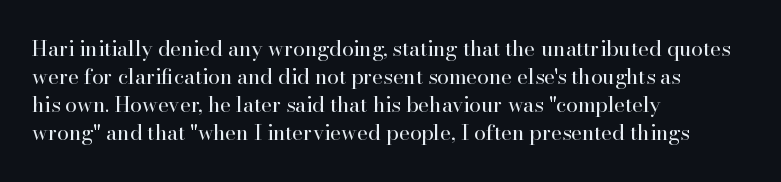
The image shows 21 px text type, upright; set left-aligned, normal line spacing (1.34x), normal letter spacing, not underlined.
